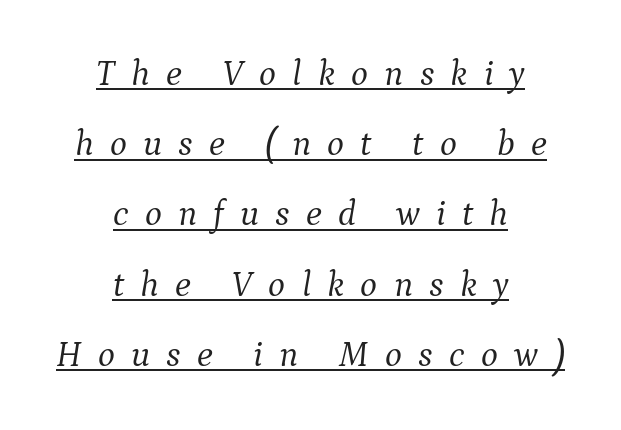
The image shows 36 px light serif type, italic (leaning right); set centered, loose line spacing (1.95x), unusually wide letter spacing (+0.45 em), underlined; medium stroke contrast and a medium x-height.
